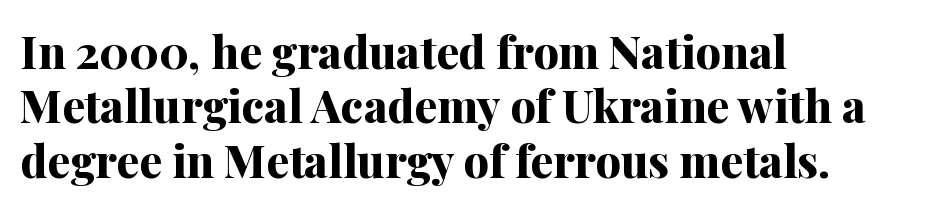
{"serif": "yes", "italic": "no", "bold": "yes", "weight": "bold", "width": "normal", "stroke_contrast": "medium", "x_height": "medium", "monospaced": "no", "underline": "no", "align": "left", "line_spacing_ratio": 1.21, "letter_spacing": "normal", "letter_spacing_em": 0.0, "glyph_px": 45}
